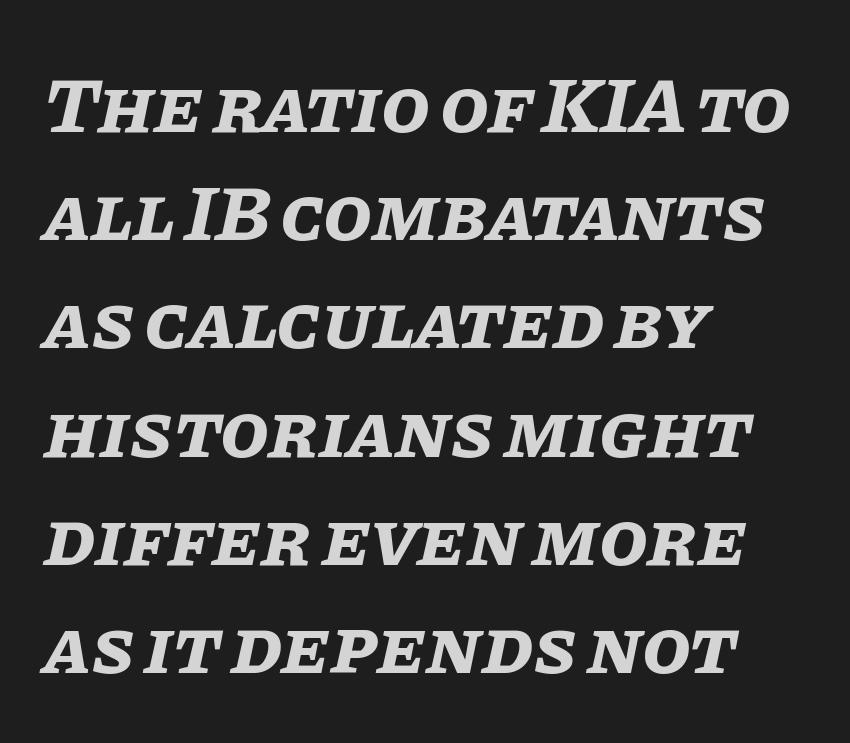
Q: Is the text bold? A: Yes.
Q: Is the text italic (slanted)? A: Yes, it leans right by about 11 degrees.
Q: Is the text underlined? A: No.
Q: How is the paragraph aligned? A: Left-aligned.
Q: Is the spacing between letters normal or unusually wide? A: Normal.
Q: Is the spacing between lines tight, normal or loose? A: Normal.
Q: Width (condensed, normal, or wide)? A: Normal.
Q: Stroke contrast? A: Low.
Q: x-height? A: Large.
Q: Monospaced? A: No.
